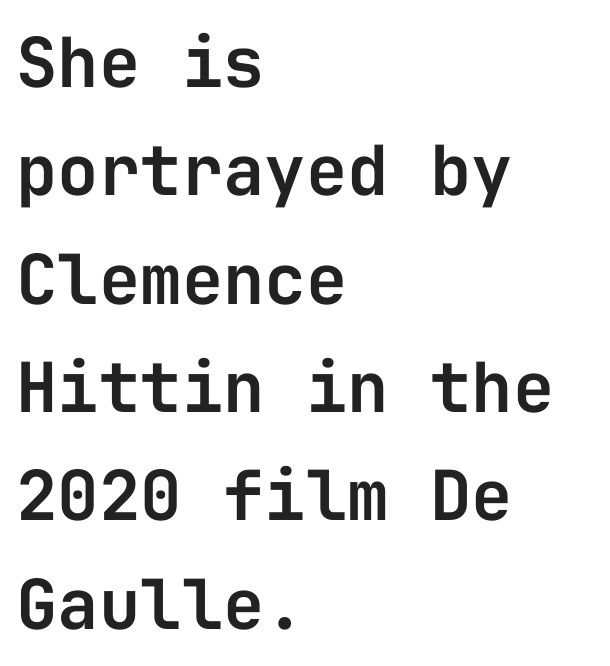
{"serif": "no", "italic": "no", "width": "normal", "stroke_contrast": "low", "x_height": "medium", "monospaced": "yes", "underline": "no", "align": "left", "line_spacing": "normal", "line_spacing_ratio": 1.57, "letter_spacing": "normal", "letter_spacing_em": 0.0, "glyph_px": 69}
